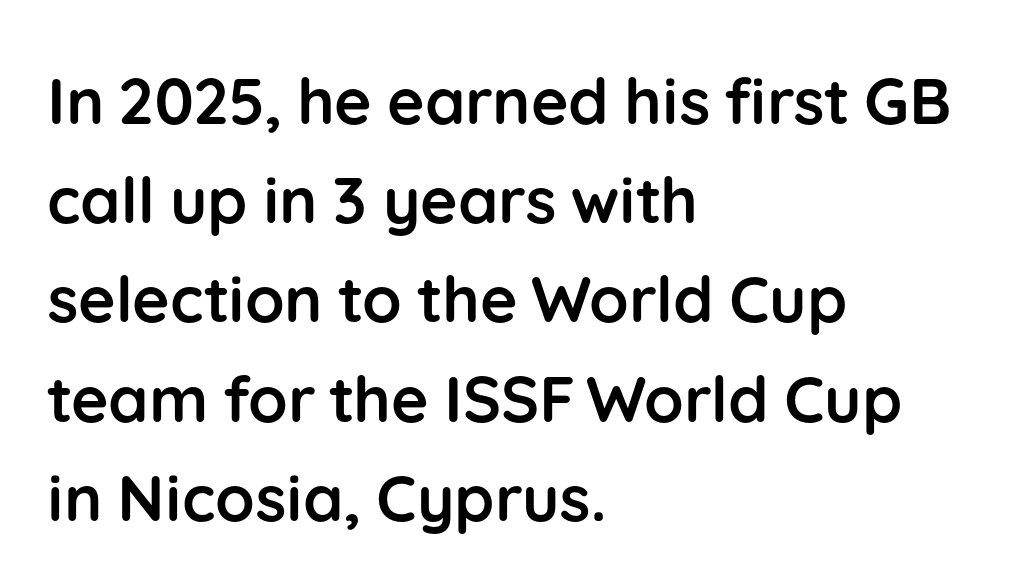
The image shows 64 px semibold sans-serif type, upright; set left-aligned, normal line spacing (1.55x), normal letter spacing, not underlined; low stroke contrast and a medium x-height.
